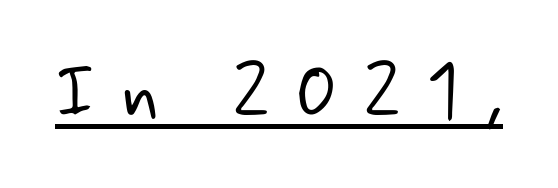
Q: Is the text bold? A: No.
Q: Is the typeface a serif or a sans-serif typeface? A: Sans-serif.
Q: Is the text underlined? A: Yes.
Q: Is the spacing between letters normal or unusually wide? A: Unusually wide.
Q: Width (condensed, normal, or wide)? A: Normal.
Q: Stroke contrast? A: Low.
Q: x-height? A: Small.
Q: Monospaced? A: No.
